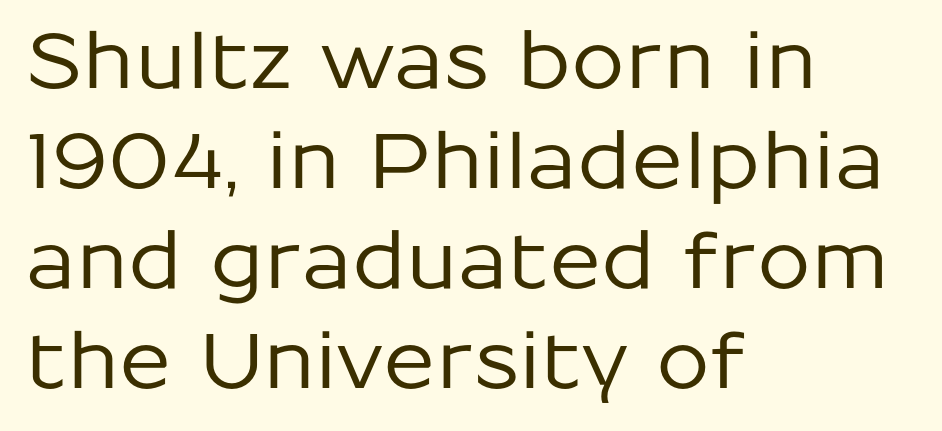
Q: Is the text italic (slanted)? A: No, it is upright.
Q: Is the typeface a serif or a sans-serif typeface? A: Sans-serif.
Q: Is the text underlined? A: No.
Q: How is the paragraph aligned? A: Left-aligned.
Q: Is the spacing between letters normal or unusually wide? A: Normal.
Q: Is the spacing between lines tight, normal or loose? A: Normal.
Q: Width (condensed, normal, or wide)? A: Normal.
Q: Stroke contrast? A: Low.
Q: x-height? A: Medium.
Q: Monospaced? A: No.
